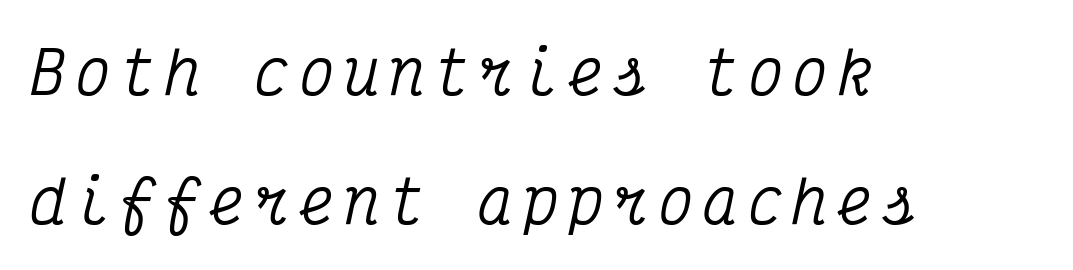
You can tell it's italic because the verticals aren't actually vertical. Line spacing here is loose. The passage shown is typeset with a serif family. The passage shown is typed in a monospace face where columns stay perfectly aligned. Descenders are the only things crossing below the line.
